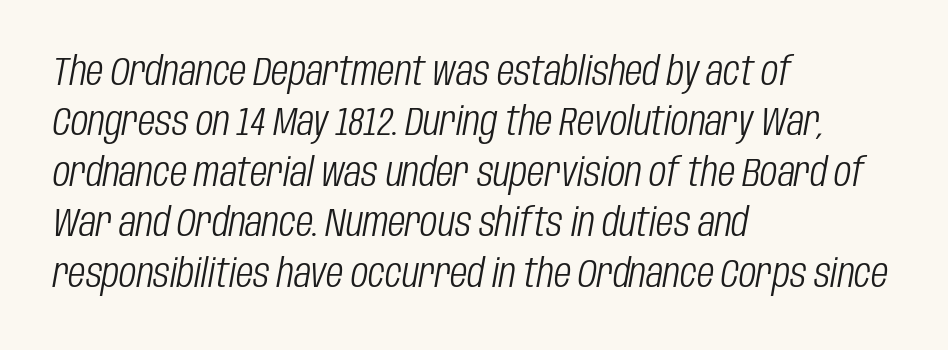
{"italic": "yes", "lean": "right", "slant_degrees": 10, "bold": "no", "weight": "light", "width": "condensed", "stroke_contrast": "low", "x_height": "large", "monospaced": "no", "underline": "no", "align": "left", "line_spacing": "normal", "line_spacing_ratio": 1.26, "letter_spacing": "normal", "letter_spacing_em": 0.0, "glyph_px": 40}
